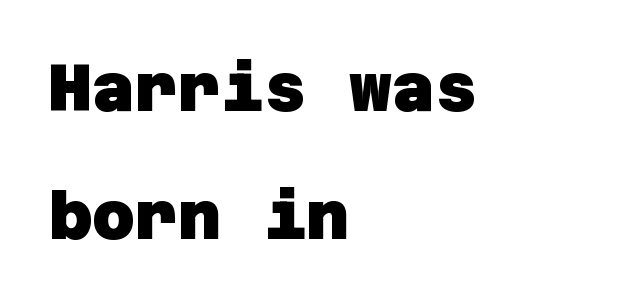
Q: Is the text bold? A: Yes.
Q: Is the typeface a serif or a sans-serif typeface? A: Sans-serif.
Q: Is the text underlined? A: No.
Q: How is the paragraph aligned? A: Left-aligned.
Q: Is the spacing between letters normal or unusually wide? A: Normal.
Q: Is the spacing between lines tight, normal or loose? A: Loose.
Q: Width (condensed, normal, or wide)? A: Normal.
Q: Stroke contrast? A: Low.
Q: x-height? A: Large.
